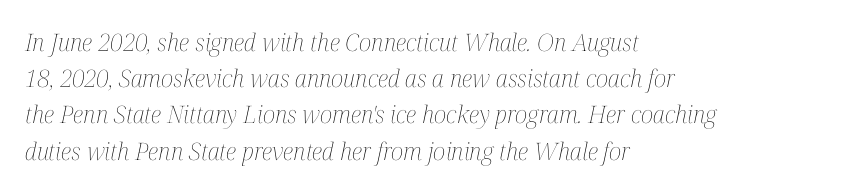
The lettering tilts uniformly, giving the passage an italic look. The rows are spaced the way most documents space them. Stem width sits at or under what a default text font uses. Each row of text sits above clean, open space. You could call the tracking neutral — neither tight nor loose.
